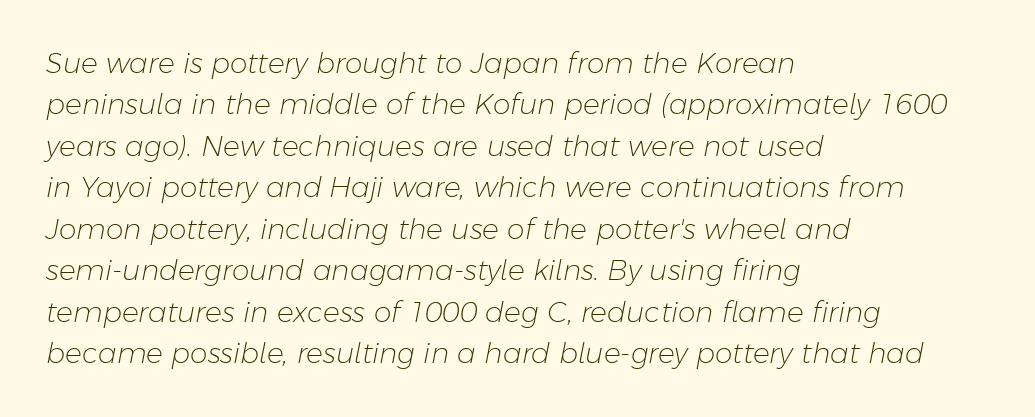
The image shows 28 px light type, italic (leaning right); set left-aligned, normal line spacing (1.48x), normal letter spacing, not underlined; low stroke contrast and a medium x-height.
